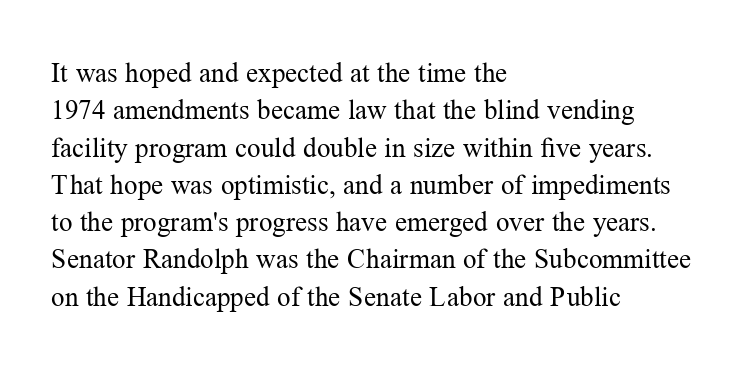
Q: Is the text bold? A: No.
Q: Is the text italic (slanted)? A: No, it is upright.
Q: Is the text underlined? A: No.
Q: How is the paragraph aligned? A: Left-aligned.
Q: Is the spacing between letters normal or unusually wide? A: Normal.
Q: Is the spacing between lines tight, normal or loose? A: Normal.
